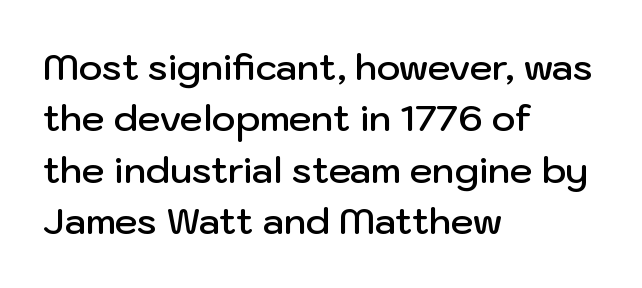
The strip under each line holds only bare page. The rendering uses natural spacing where letterforms have individual widths. Glyph-to-glyph distance matches everyday printed text. This rendering employs a face without finishing strokes, i.e., a sans-serif.
